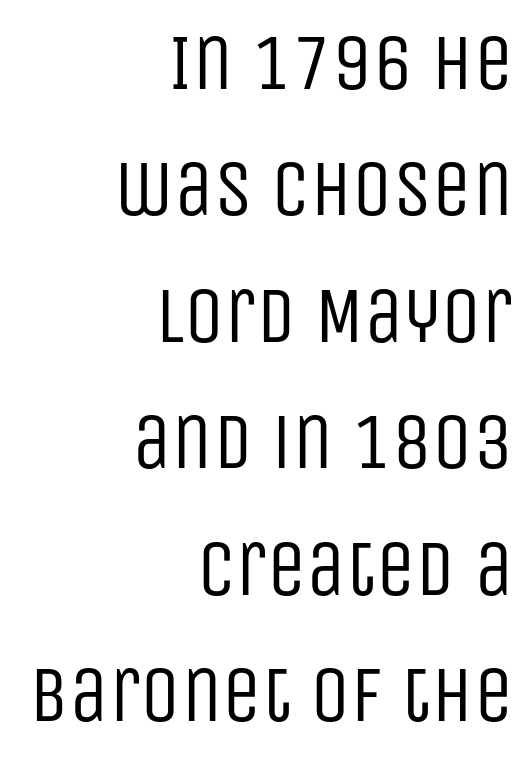
{"serif": "no", "italic": "no", "bold": "no", "weight": "regular", "width": "condensed", "stroke_contrast": "low", "x_height": "large", "monospaced": "no", "underline": "no", "align": "right", "line_spacing": "normal", "line_spacing_ratio": 1.6, "letter_spacing": "normal", "letter_spacing_em": 0.0, "glyph_px": 79}
